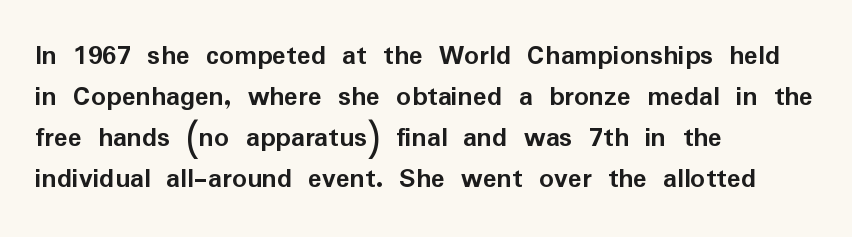
Q: Is the text bold? A: Yes.
Q: Is the text italic (slanted)? A: No, it is upright.
Q: Is the typeface a serif or a sans-serif typeface? A: Sans-serif.
Q: Is the text underlined? A: No.
Q: How is the paragraph aligned? A: Left-aligned.
Q: Is the spacing between letters normal or unusually wide? A: Normal.
Q: Is the spacing between lines tight, normal or loose? A: Normal.
Q: Width (condensed, normal, or wide)? A: Normal.
Q: Stroke contrast? A: Low.
Q: x-height? A: Medium.
Q: Monospaced? A: No.
